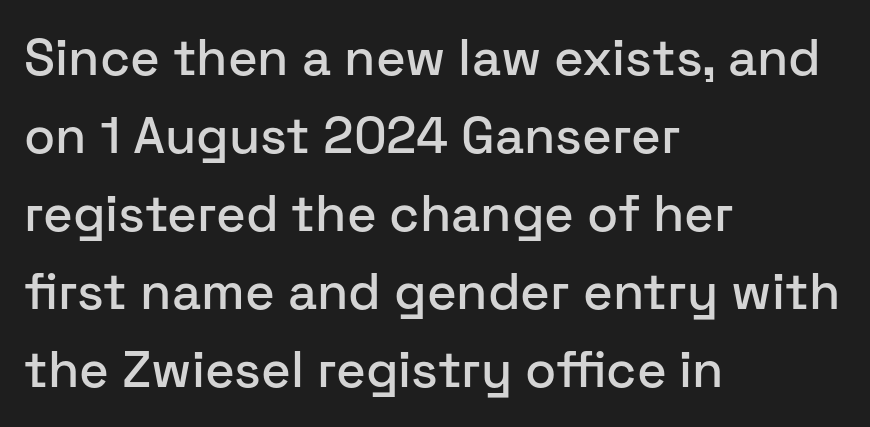
Q: Is the text italic (slanted)? A: No, it is upright.
Q: Is the typeface a serif or a sans-serif typeface? A: Sans-serif.
Q: Is the text underlined? A: No.
Q: How is the paragraph aligned? A: Left-aligned.
Q: Is the spacing between letters normal or unusually wide? A: Normal.
Q: Is the spacing between lines tight, normal or loose? A: Normal.
Q: Width (condensed, normal, or wide)? A: Normal.
Q: Stroke contrast? A: Low.
Q: x-height? A: Medium.
Q: Monospaced? A: No.
